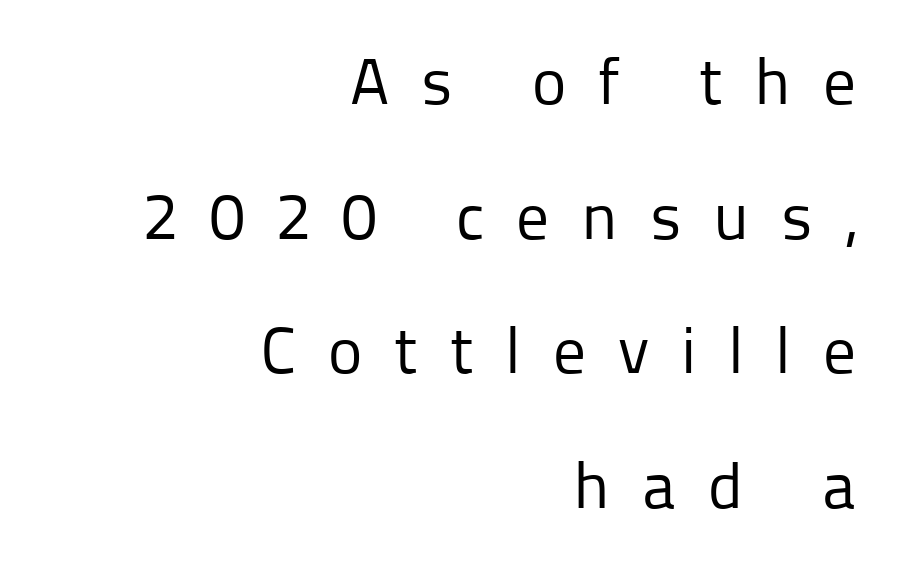
A bare baseline throughout the passage. The ragged edge is on the left, which tells us the setting is flush right. This sample uses expanded letter spacing, leaving extra air between glyphs. Horizontal bands of white between lines are thick stripes. Unlike a traditional serif, this face leaves its strokes unadorned. These lines are rendered in a variable-pitch font.
